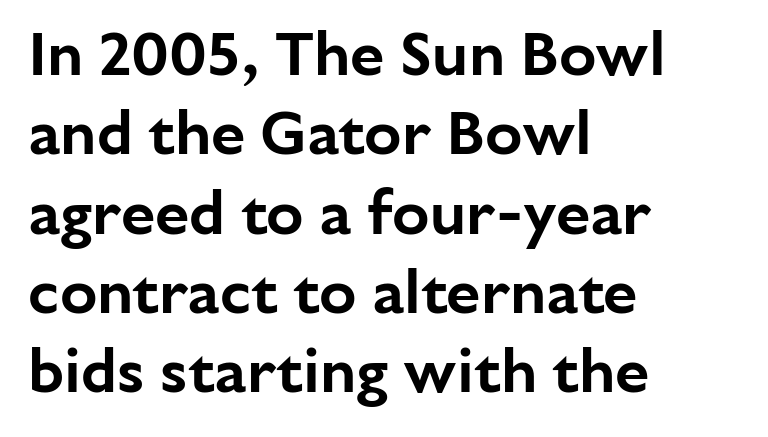
Q: Is the text italic (slanted)? A: No, it is upright.
Q: Is the typeface a serif or a sans-serif typeface? A: Sans-serif.
Q: Is the text underlined? A: No.
Q: How is the paragraph aligned? A: Left-aligned.
Q: Is the spacing between letters normal or unusually wide? A: Normal.
Q: Is the spacing between lines tight, normal or loose? A: Normal.
Q: Width (condensed, normal, or wide)? A: Normal.
Q: Stroke contrast? A: Low.
Q: x-height? A: Medium.
Q: Monospaced? A: No.
